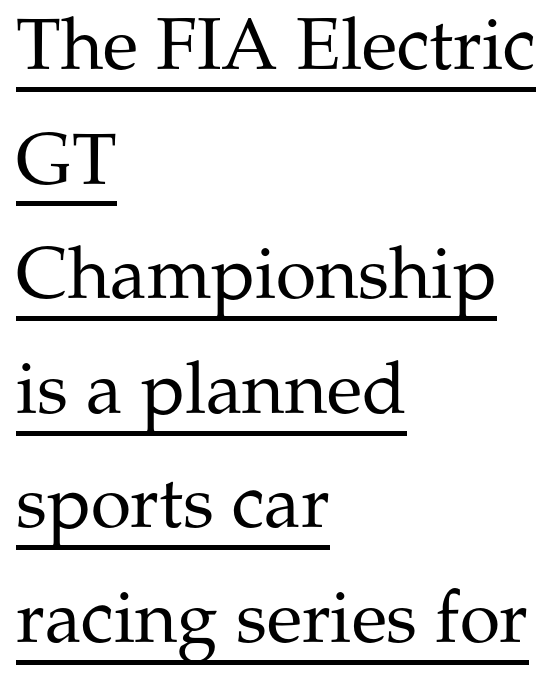
The image shows 73 px regular-weight serif type, upright; set left-aligned, normal line spacing (1.57x), normal letter spacing, underlined; medium stroke contrast and a medium x-height.
